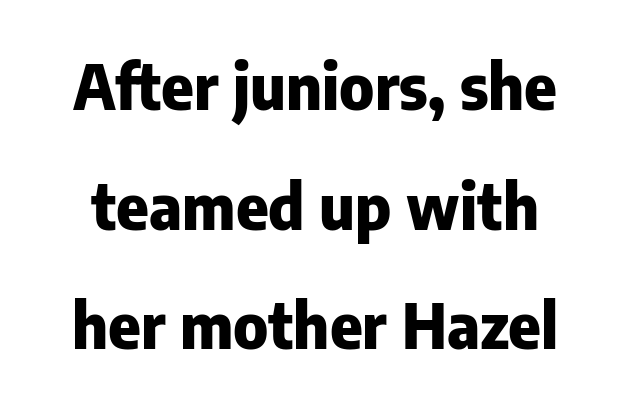
You'd pick this weight for a headline — it's a proper bold. Does extra space separate the letters? No, they use regular spacing. A typesetter would call this leading open, well beyond the default. The rendering shows plain stroke endings on the letterforms — a sans-serif design.
